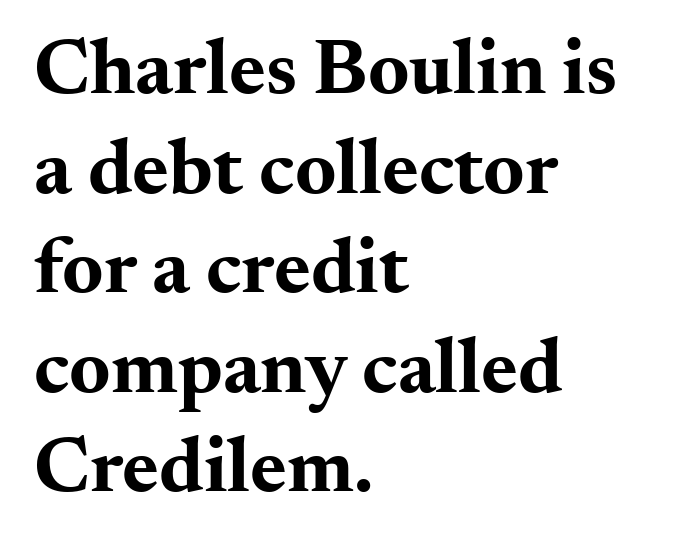
This rendering leaves character spacing at its baseline value. A dark, heavy texture on the line: the type is bold. The passage shown is typed in a proportional face where columns would drift. You can tell it's not italic because the verticals are truly vertical. Anything drawn beneath the words? Only blank space.
